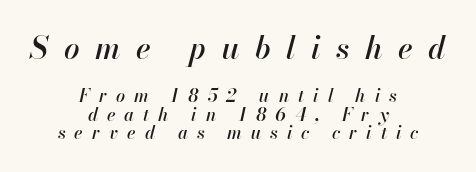
{"italic": "yes", "lean": "right", "slant_degrees": 13, "width": "normal", "stroke_contrast": "high", "x_height": "small", "monospaced": "no", "underline": "no", "align": "center", "line_spacing": "tight", "line_spacing_ratio": 1.04, "letter_spacing": "wide", "letter_spacing_em": 0.5, "larger_block": "first", "size_ratio": 1.72, "glyph_px": 31}
